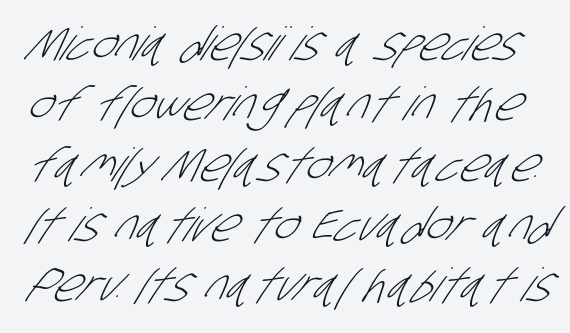
The image shows 46 px light, condensed sans-serif type; set normal line spacing (1.31x), normal letter spacing, not underlined; low stroke contrast and a large x-height.
